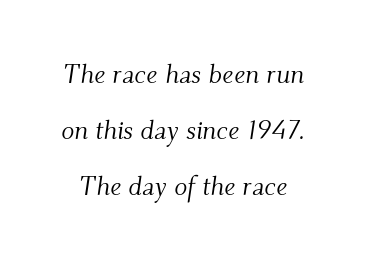
{"italic": "yes", "lean": "right", "slant_degrees": 9, "bold": "no", "underline": "no", "line_spacing": "loose", "line_spacing_ratio": 2.08, "letter_spacing": "normal", "letter_spacing_em": 0.0, "glyph_px": 27}
